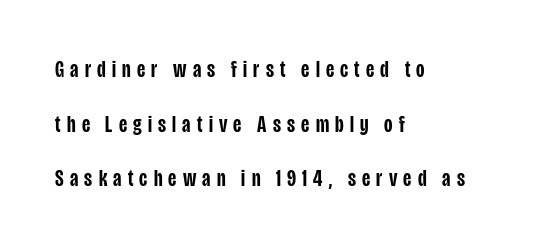
The image shows 23 px text type, upright; set left-aligned, loose line spacing (2.38x), unusually wide letter spacing (+0.27 em), not underlined.
